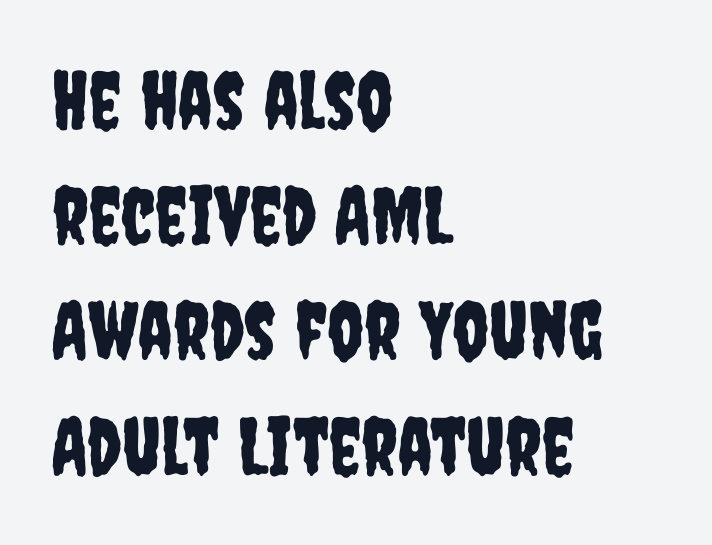
{"serif": "no", "italic": "no", "width": "condensed", "stroke_contrast": "low", "x_height": "large", "monospaced": "no", "underline": "no", "align": "left", "line_spacing": "normal", "line_spacing_ratio": 1.44, "letter_spacing": "normal", "letter_spacing_em": 0.0, "glyph_px": 80}
